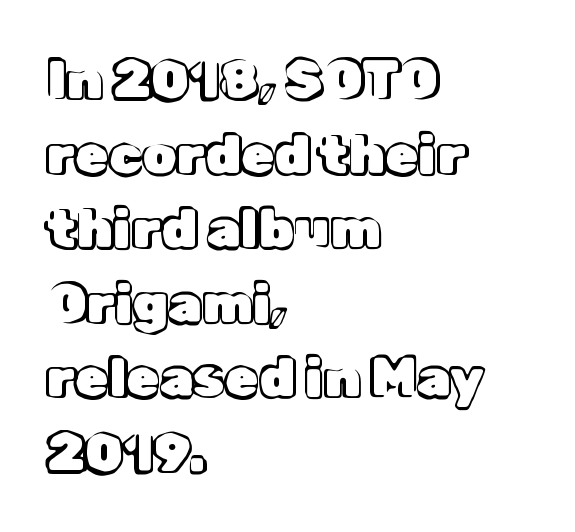
No italicization has been applied; the sample stays upright. Compared with typical body copy, the letter spacing here is the same. These lines are rendered in a variable-pitch font. Just letters on the line, the space beneath them empty. Which margin do the lines hug? The left one — the right edge is uneven. In terms of leading, this rendering sits right in the middle.
